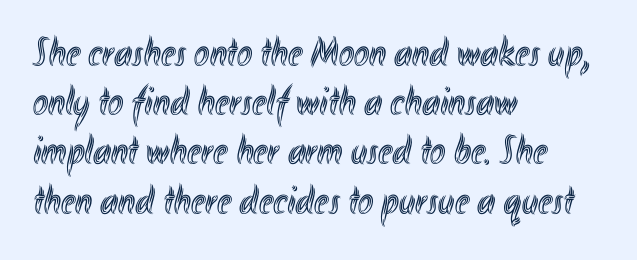
Short note: letters normally spaced. You could not count columns in this text — the font is proportionally spaced. Lines of text with bare space underneath.
